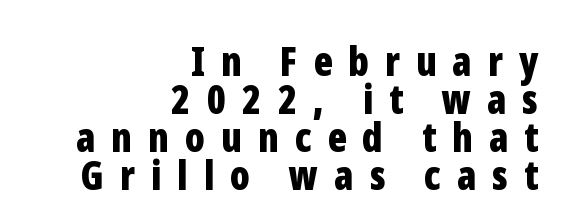
The letters are bold, with thick, heavy strokes. Here the designer chose a conventional face with non-uniform glyph widths. Look at the bottom of the vertical strokes: they stop flat, with no serifs. In terms of posture, this sample is upright.
